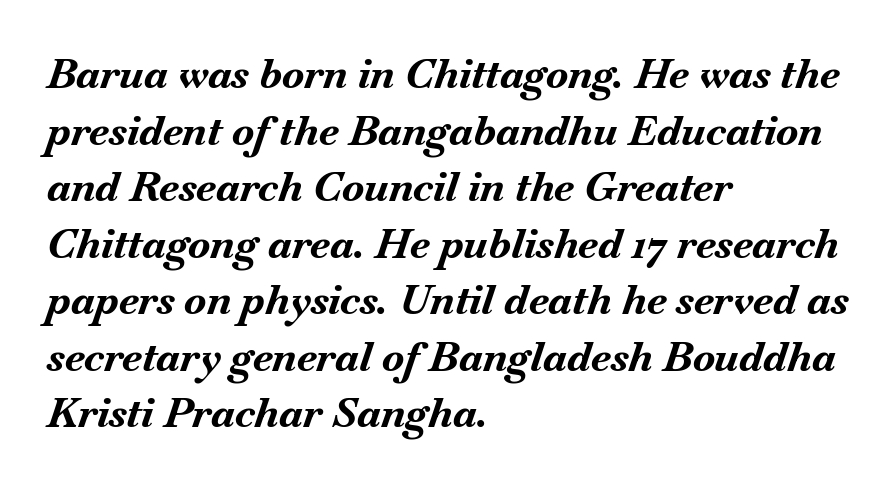
The image shows 41 px bold type, italic (leaning right); set left-aligned, normal line spacing (1.38x), normal letter spacing, not underlined; medium stroke contrast and a small x-height.
